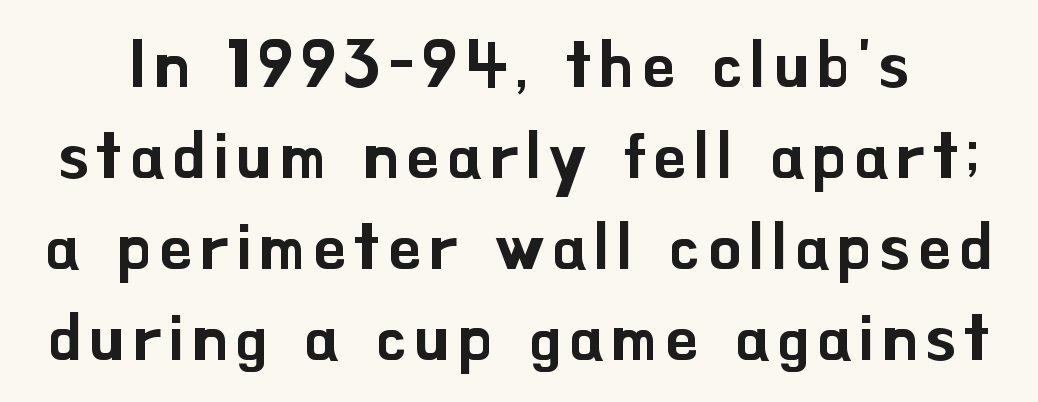
Q: Is the text italic (slanted)? A: No, it is upright.
Q: Is the typeface a serif or a sans-serif typeface? A: Sans-serif.
Q: Is the text underlined? A: No.
Q: Is the spacing between lines tight, normal or loose? A: Normal.
Q: Width (condensed, normal, or wide)? A: Normal.
Q: Stroke contrast? A: Low.
Q: x-height? A: Small.
Q: Monospaced? A: No.
